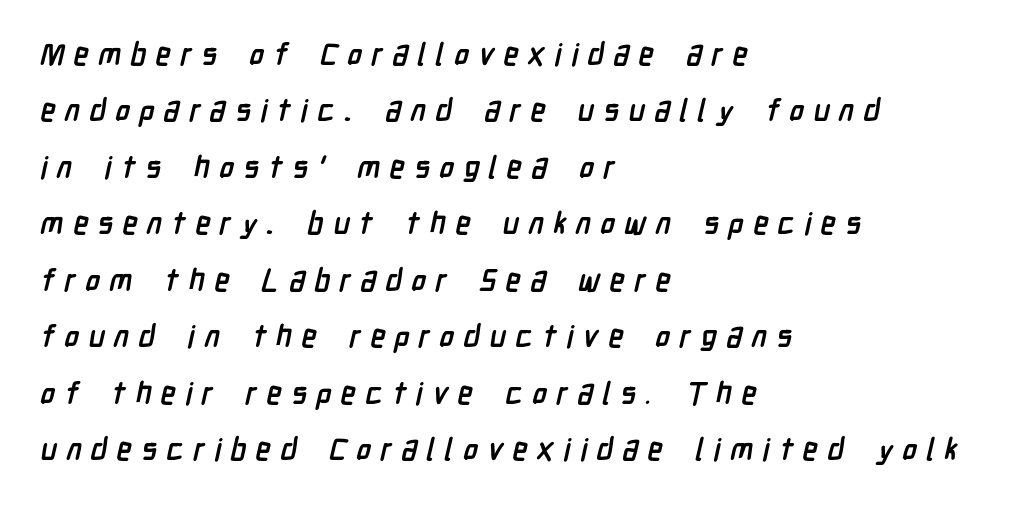
Q: Is the text bold? A: Yes.
Q: Is the typeface a serif or a sans-serif typeface? A: Sans-serif.
Q: Is the text underlined? A: No.
Q: How is the paragraph aligned? A: Left-aligned.
Q: Is the spacing between letters normal or unusually wide? A: Unusually wide.
Q: Width (condensed, normal, or wide)? A: Condensed.
Q: Stroke contrast? A: Low.
Q: x-height? A: Medium.
Q: Monospaced? A: No.
